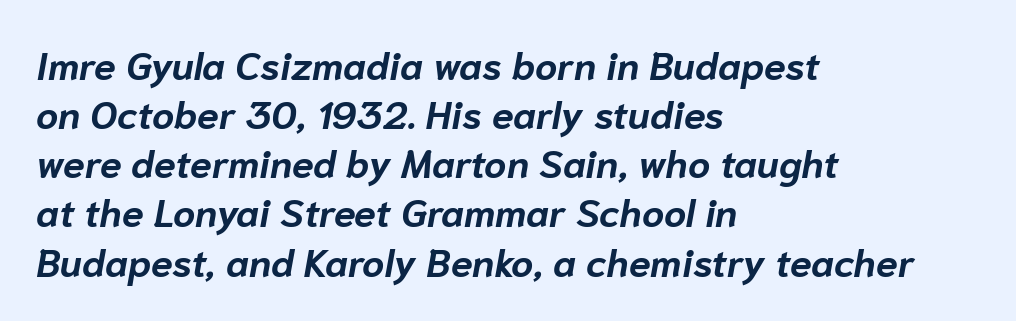
Q: Is the text bold? A: Yes.
Q: Is the text italic (slanted)? A: Yes, it leans right by about 10 degrees.
Q: Is the text underlined? A: No.
Q: How is the paragraph aligned? A: Left-aligned.
Q: Is the spacing between letters normal or unusually wide? A: Normal.
Q: Is the spacing between lines tight, normal or loose? A: Normal.
Q: Width (condensed, normal, or wide)? A: Normal.
Q: Stroke contrast? A: Low.
Q: x-height? A: Medium.
Q: Monospaced? A: No.
